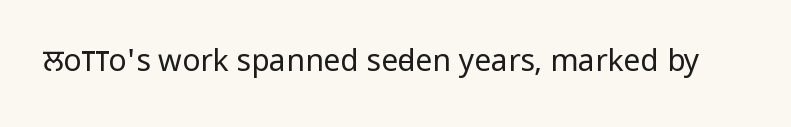
Q: Is the text bold? A: No.
Q: Is the text italic (slanted)? A: No, it is upright.
Q: Is the typeface a serif or a sans-serif typeface? A: Sans-serif.
Q: Is the text underlined? A: No.
Q: Is the spacing between letters normal or unusually wide? A: Normal.
Q: Width (condensed, normal, or wide)? A: Condensed.
Q: Stroke contrast? A: Low.
Q: x-height? A: Large.
Q: Monospaced? A: No.
